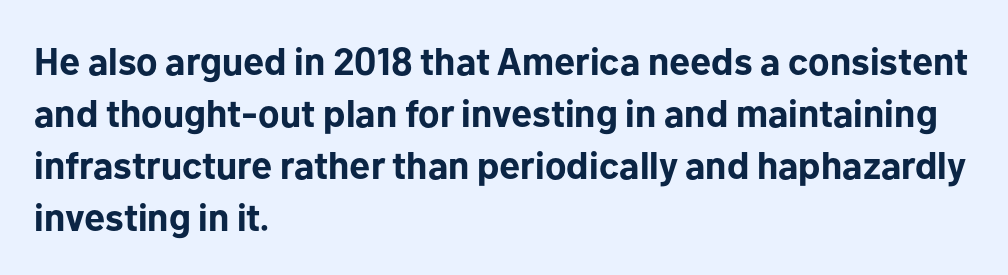
{"serif": "no", "italic": "no", "bold": "yes", "weight": "bold", "width": "normal", "stroke_contrast": "low", "x_height": "medium", "monospaced": "no", "underline": "no", "align": "left", "line_spacing": "normal", "line_spacing_ratio": 1.37, "letter_spacing": "normal", "letter_spacing_em": 0.0, "glyph_px": 38}
